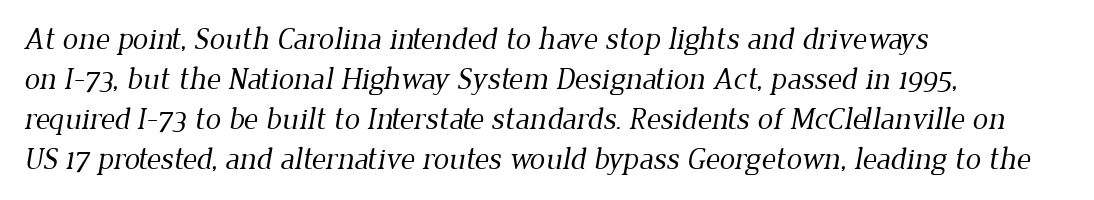
The image shows 31 px regular-weight serif type; set left-aligned, normal line spacing (1.29x), normal letter spacing, not underlined; low stroke contrast and a medium x-height.
